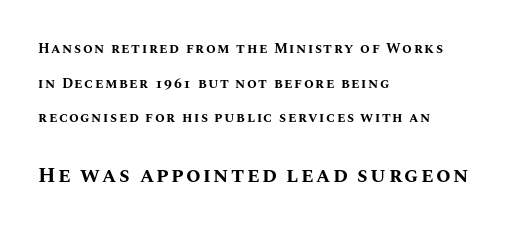
Q: Is the text bold? A: Yes.
Q: Is the text italic (slanted)? A: No, it is upright.
Q: Is the text underlined? A: No.
Q: How is the paragraph aligned? A: Left-aligned.
Q: Is the spacing between lines tight, normal or loose? A: Loose.
Q: Which block of text is set in a larger size, the first (top) or the second (bottom)? A: The second (bottom) one.
